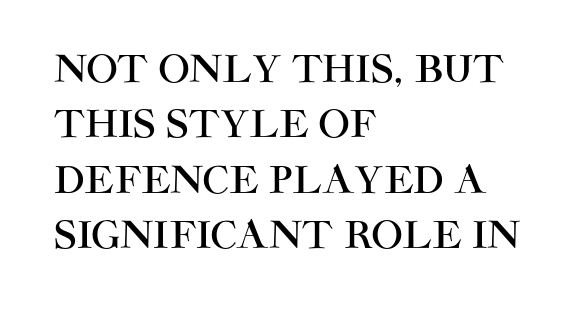
The image shows 37 px sans-serif type, upright; set left-aligned, normal line spacing (1.5x), normal letter spacing, not underlined; high stroke contrast and a large x-height.
